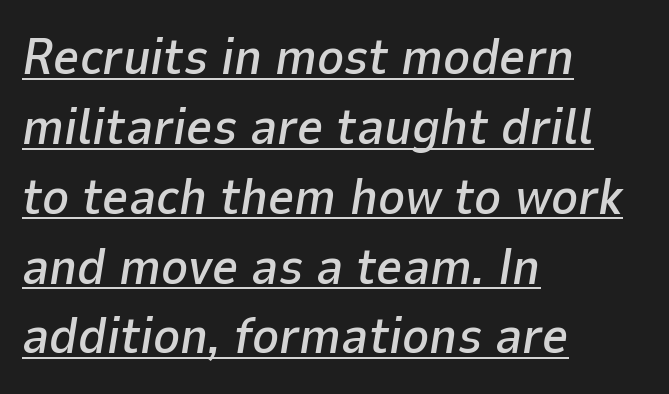
Q: Is the text italic (slanted)? A: Yes, it leans right by about 9 degrees.
Q: Is the text underlined? A: Yes.
Q: How is the paragraph aligned? A: Left-aligned.
Q: Is the spacing between letters normal or unusually wide? A: Normal.
Q: Is the spacing between lines tight, normal or loose? A: Normal.
Q: Width (condensed, normal, or wide)? A: Normal.
Q: Stroke contrast? A: Low.
Q: x-height? A: Medium.
Q: Monospaced? A: No.
